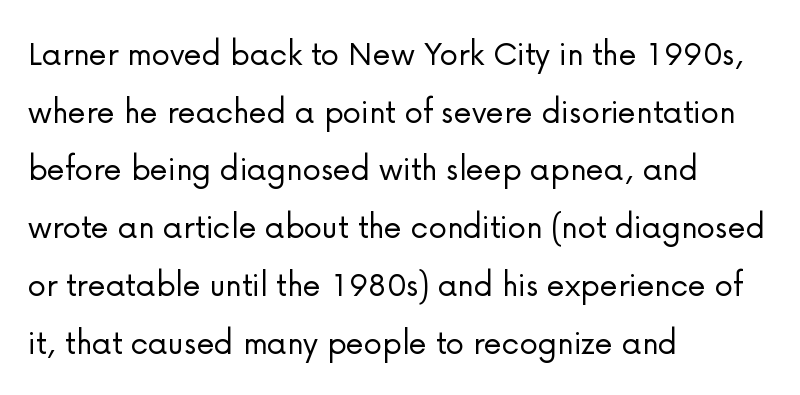
The setting favours the left margin, as ordinary paragraphs usually do. A typesetter would label this face a sans. Letters have the restrained weight of plain body copy at most. It's the straight-up-and-down kind of type. Words float on clear page, feet unadorned. What's the leading like? Ordinary, nothing unusual.
